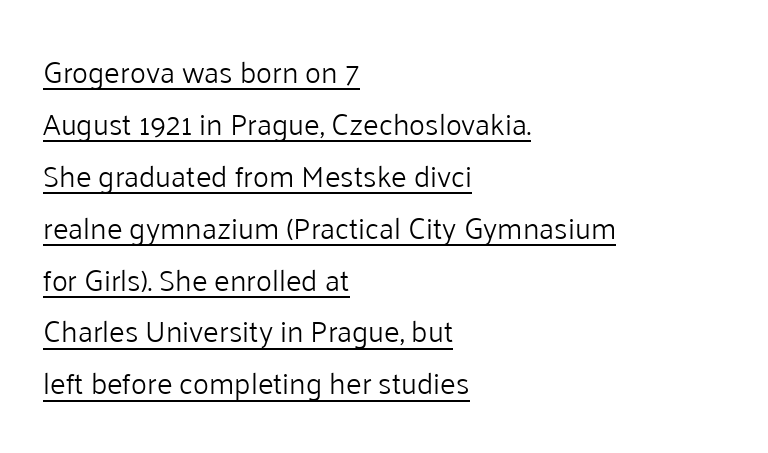
Q: Is the text bold? A: No.
Q: Is the text italic (slanted)? A: No, it is upright.
Q: Is the typeface a serif or a sans-serif typeface? A: Sans-serif.
Q: Is the text underlined? A: Yes.
Q: How is the paragraph aligned? A: Left-aligned.
Q: Is the spacing between letters normal or unusually wide? A: Normal.
Q: Width (condensed, normal, or wide)? A: Normal.
Q: Stroke contrast? A: Low.
Q: x-height? A: Medium.
Q: Monospaced? A: No.
